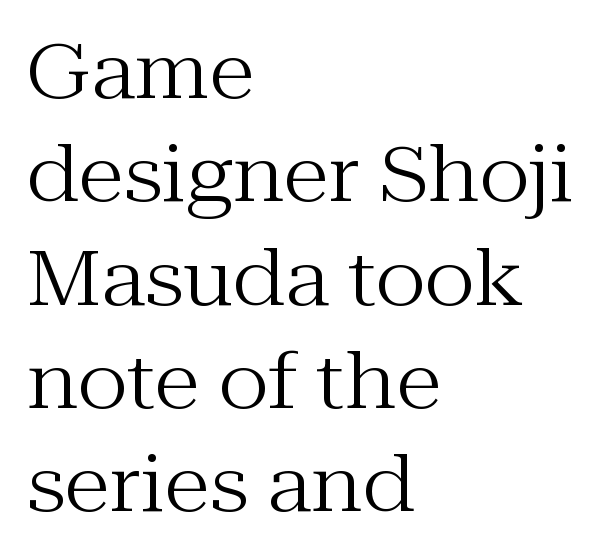
{"serif": "yes", "italic": "no", "bold": "no", "weight": "regular", "width": "normal", "stroke_contrast": "medium", "x_height": "medium", "monospaced": "no", "underline": "no", "align": "left", "line_spacing": "normal", "line_spacing_ratio": 1.36, "letter_spacing": "normal", "letter_spacing_em": 0.0, "glyph_px": 76}
